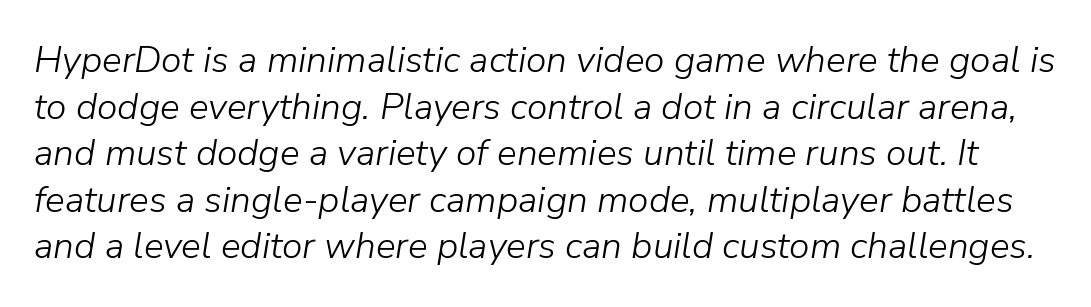
The image shows 37 px light type, italic (leaning right); set normal line spacing (1.26x), normal letter spacing, not underlined; low stroke contrast and a medium x-height.
